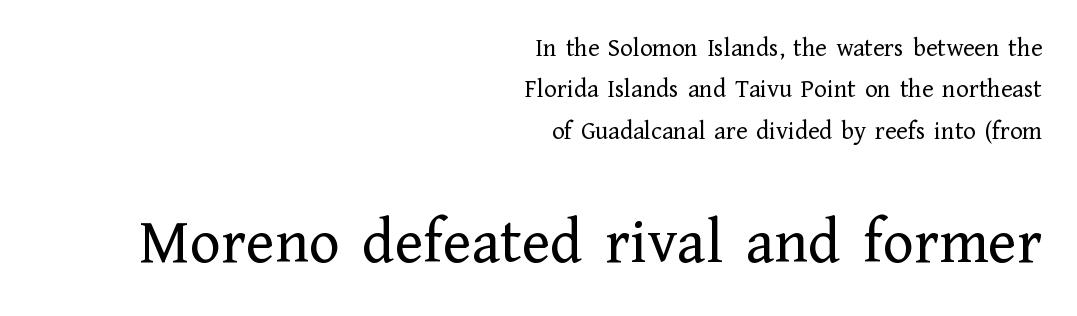
Q: Is the text bold? A: No.
Q: Is the text italic (slanted)? A: No, it is upright.
Q: Is the typeface a serif or a sans-serif typeface? A: Serif.
Q: Is the text underlined? A: No.
Q: How is the paragraph aligned? A: Right-aligned.
Q: Is the spacing between letters normal or unusually wide? A: Normal.
Q: Is the spacing between lines tight, normal or loose? A: Normal.
Q: Which block of text is set in a larger size, the first (top) or the second (bottom)? A: The second (bottom) one.
Q: Width (condensed, normal, or wide)? A: Normal.
Q: Stroke contrast? A: Low.
Q: x-height? A: Medium.
Q: Monospaced? A: No.
